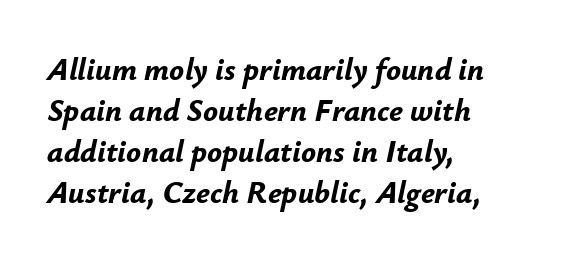
Q: Is the text bold? A: Yes.
Q: Is the text italic (slanted)? A: Yes, it leans right by about 12 degrees.
Q: Is the text underlined? A: No.
Q: How is the paragraph aligned? A: Left-aligned.
Q: Is the spacing between letters normal or unusually wide? A: Normal.
Q: Is the spacing between lines tight, normal or loose? A: Normal.
Q: Width (condensed, normal, or wide)? A: Normal.
Q: Stroke contrast? A: Low.
Q: x-height? A: Small.
Q: Monospaced? A: No.
